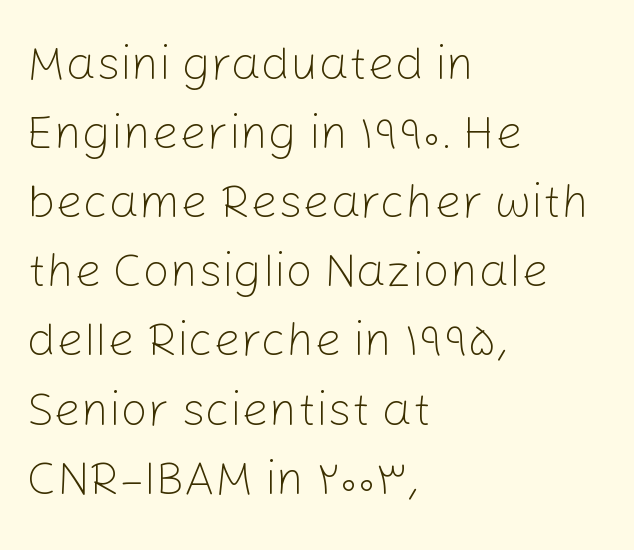
The image shows 48 px light sans-serif type, upright; set left-aligned, normal line spacing (1.44x), normal letter spacing, not underlined; low stroke contrast and a medium x-height.
